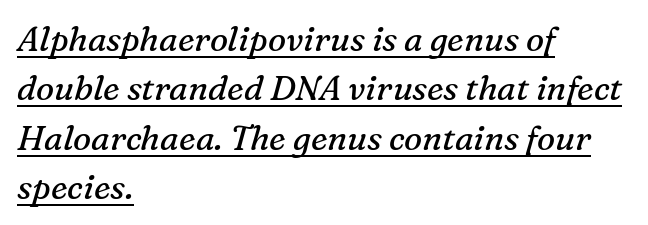
{"serif": "yes", "italic": "yes", "lean": "right", "slant_degrees": 16, "bold": "no", "weight": "regular", "width": "normal", "stroke_contrast": "medium", "x_height": "medium", "monospaced": "no", "underline": "yes", "align": "left", "line_spacing": "normal", "line_spacing_ratio": 1.45, "letter_spacing": "normal", "letter_spacing_em": 0.0, "glyph_px": 34}
